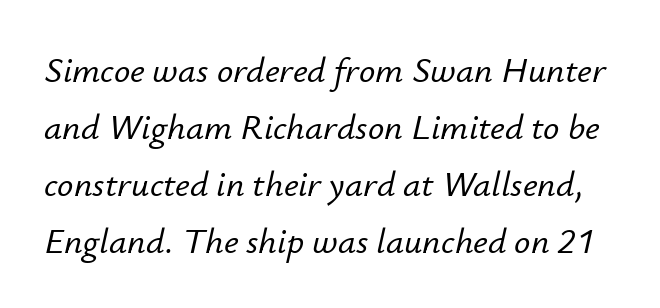
The rendering uses natural spacing where letterforms have individual widths. Caption: standard tracking, unaltered. Observe the lean: these are italic letterforms. Compared with typical paragraphs, the rows here are spaced about the same. The glyphs are unaccompanied by any horizontal stroke below them.
